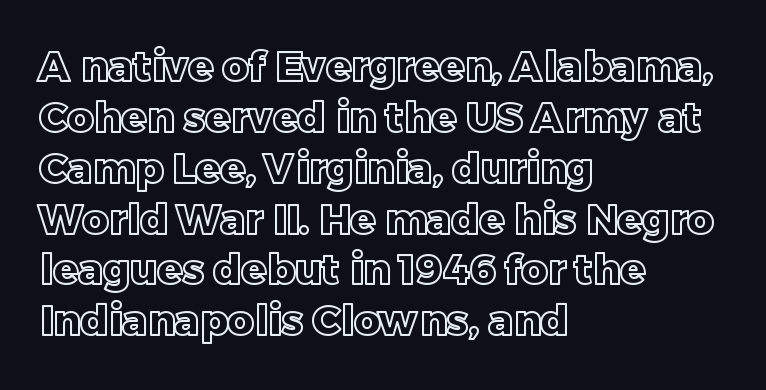
The image shows 41 px text type, upright; set left-aligned, line spacing 1.24x, normal letter spacing, not underlined; a large x-height.
